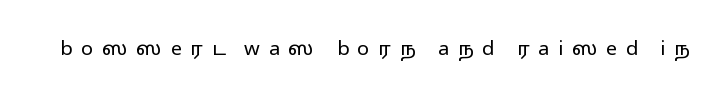
The image shows 20 px text type, upright; set unusually wide letter spacing (+0.43 em), not underlined.
